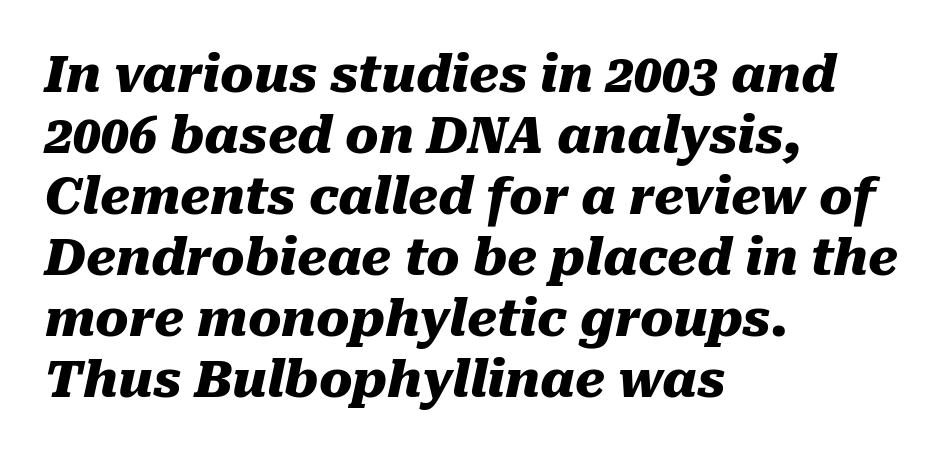
{"italic": "yes", "lean": "right", "slant_degrees": 10, "bold": "yes", "weight": "heavy", "width": "normal", "stroke_contrast": "medium", "x_height": "medium", "monospaced": "no", "underline": "no", "align": "left", "line_spacing_ratio": 1.22, "letter_spacing": "normal", "letter_spacing_em": 0.0, "glyph_px": 50}
